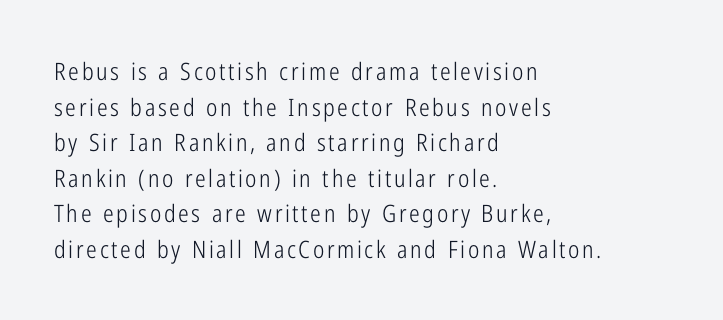
The image shows 24 px text type, upright; set left-aligned, normal line spacing (1.48x), not underlined.
